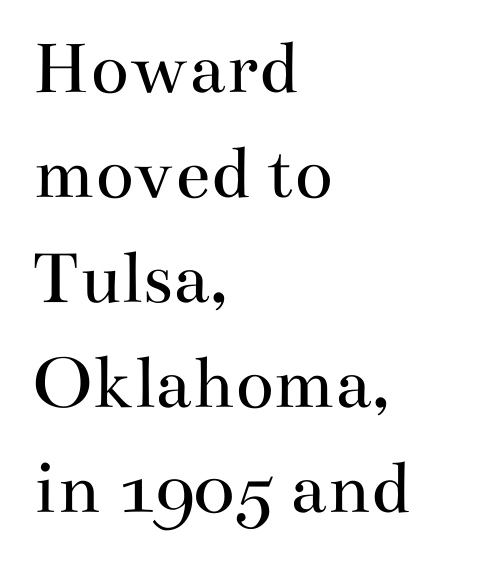
Spacing verdict: proportional, widths tailored to each character. Leading: standard. One-word summary of the alignment: left. Does the lettering tilt? It doesn't — this is upright.
